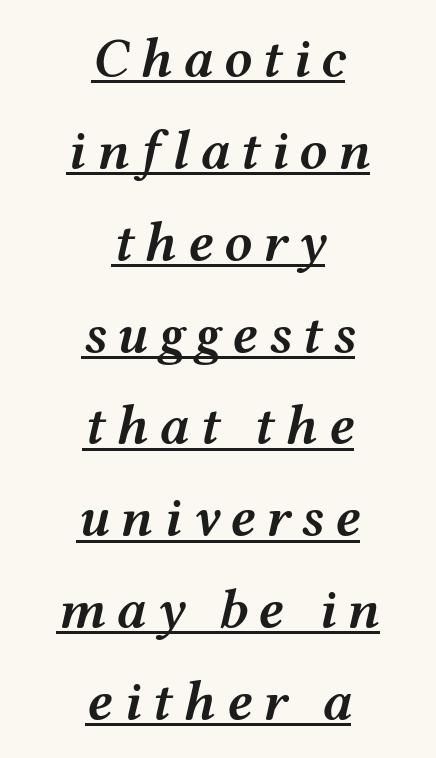
{"italic": "yes", "lean": "right", "slant_degrees": 12, "bold": "semi", "weight": "semibold", "width": "wide", "stroke_contrast": "medium", "x_height": "medium", "monospaced": "no", "underline": "yes", "align": "center", "line_spacing": "normal", "line_spacing_ratio": 1.64, "glyph_px": 56}
